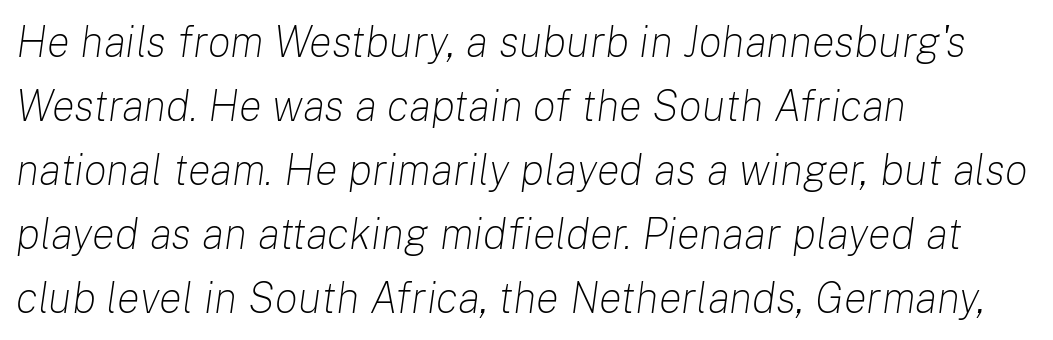
The image shows 43 px light type, italic (leaning right); set left-aligned, normal line spacing (1.49x), normal letter spacing, not underlined; low stroke contrast and a medium x-height.
